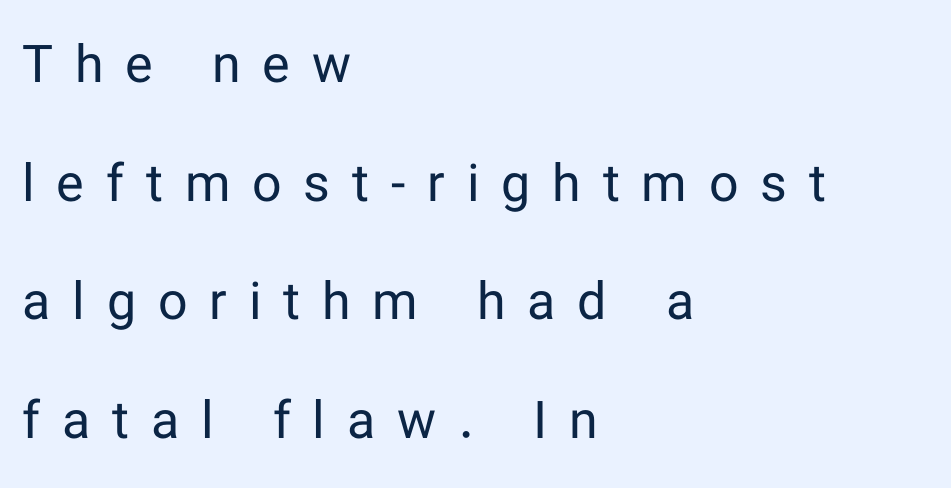
Q: Is the text bold? A: No.
Q: Is the text italic (slanted)? A: No, it is upright.
Q: Is the typeface a serif or a sans-serif typeface? A: Sans-serif.
Q: Is the text underlined? A: No.
Q: How is the paragraph aligned? A: Left-aligned.
Q: Is the spacing between letters normal or unusually wide? A: Unusually wide.
Q: Is the spacing between lines tight, normal or loose? A: Loose.
Q: Width (condensed, normal, or wide)? A: Normal.
Q: Stroke contrast? A: Low.
Q: x-height? A: Medium.
Q: Monospaced? A: No.
